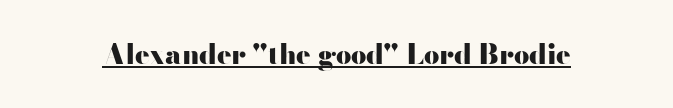
The image shows 27 px bold type, upright; set normal letter spacing, underlined.
